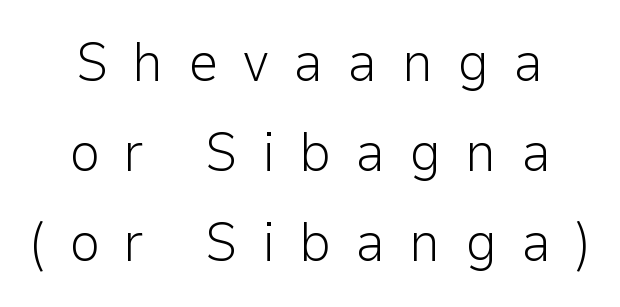
The image shows 55 px light sans-serif type, upright; set centered, normal line spacing (1.64x), unusually wide letter spacing (+0.43 em), not underlined; low stroke contrast and a medium x-height.
